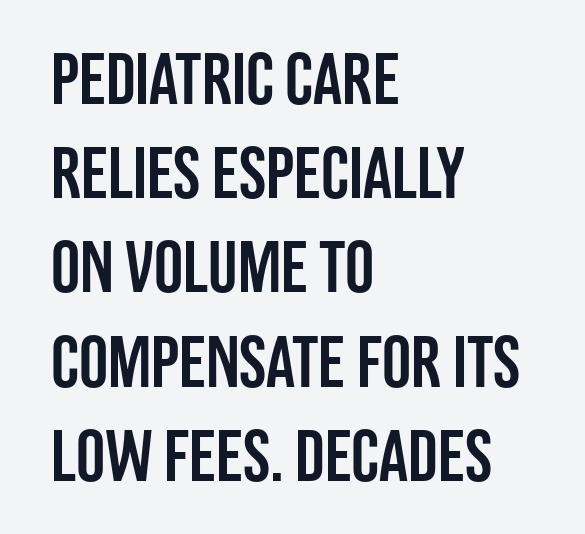
{"serif": "no", "italic": "no", "width": "condensed", "stroke_contrast": "low", "x_height": "large", "monospaced": "no", "underline": "no", "align": "left", "line_spacing": "normal", "line_spacing_ratio": 1.29, "letter_spacing": "normal", "letter_spacing_em": 0.0, "glyph_px": 73}
